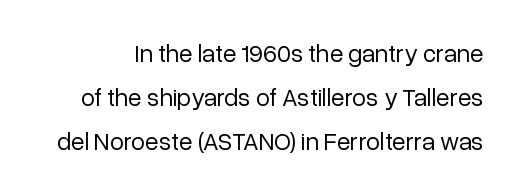
Q: Is the text bold? A: No.
Q: Is the text italic (slanted)? A: No, it is upright.
Q: Is the text underlined? A: No.
Q: Is the spacing between letters normal or unusually wide? A: Normal.
